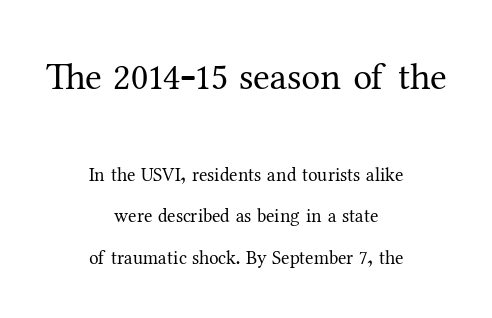
{"serif": "yes", "italic": "no", "bold": "no", "weight": "regular", "width": "normal", "stroke_contrast": "medium", "x_height": "medium", "monospaced": "no", "underline": "no", "align": "center", "line_spacing": "loose", "line_spacing_ratio": 2.19, "letter_spacing": "normal", "letter_spacing_em": 0.0, "larger_block": "first", "size_ratio": 2.0, "glyph_px": 38}
